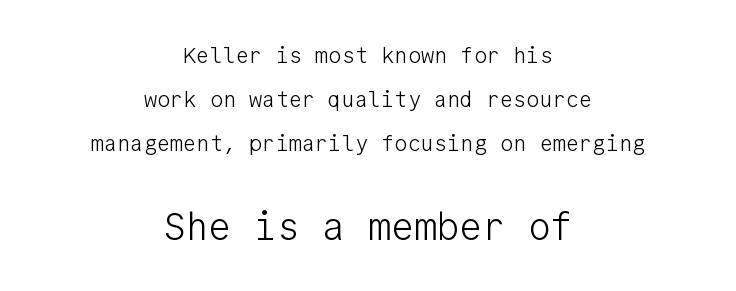
In CSS terms this would be text-align: center. Is the stroke heavy? The answer is a plain regular-or-lighter. Looks like terminal output: every glyph gets an equal slot. Just letters on the line, the space beneath them empty.
